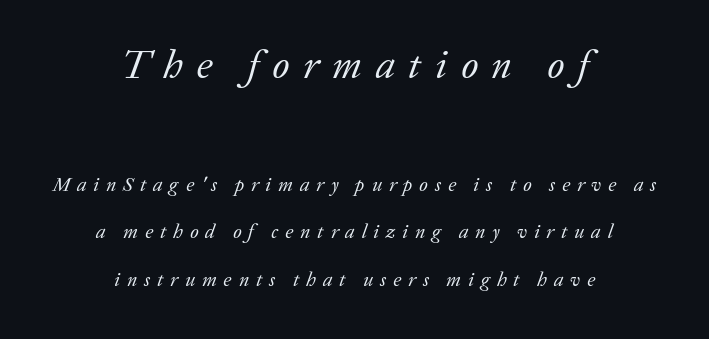
Are there feet on the stems? There are — it's a serif. When letters slant like this, we call the style italic. If you folded the block vertically in half, each line would mirror itself in length. The passage shown is not bold in any degree.
